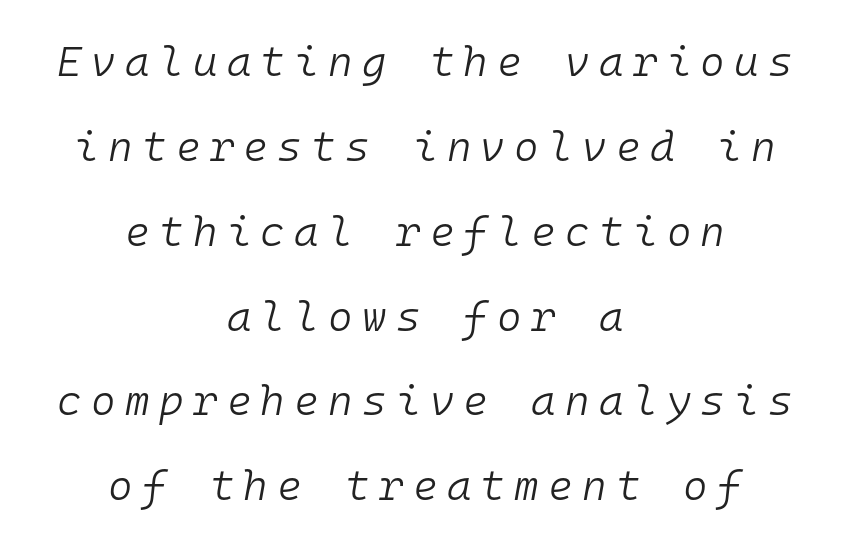
Spacing verdict: monospaced, one width for all characters. This rendering widens character spacing well past its baseline value. The passage shown is not bold in any degree. A typesetter would mark this as italic.
